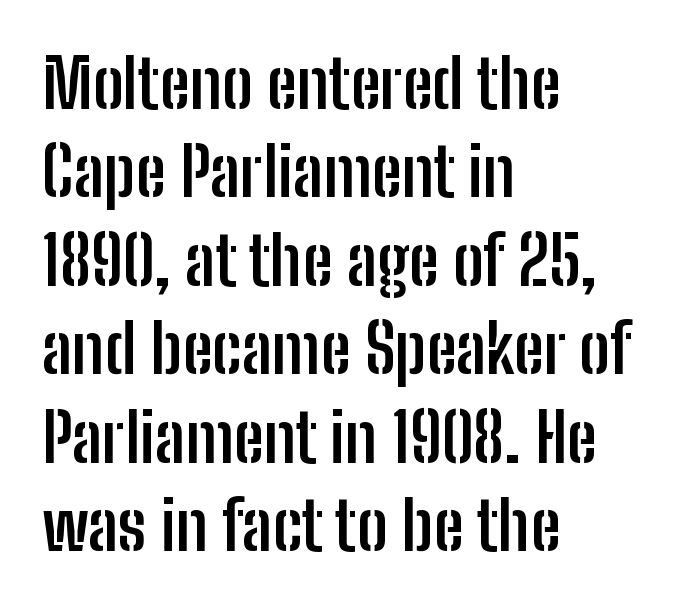
Q: Is the text bold? A: Yes.
Q: Is the text italic (slanted)? A: No, it is upright.
Q: Is the typeface a serif or a sans-serif typeface? A: Sans-serif.
Q: Is the text underlined? A: No.
Q: How is the paragraph aligned? A: Left-aligned.
Q: Is the spacing between letters normal or unusually wide? A: Normal.
Q: Is the spacing between lines tight, normal or loose? A: Normal.
Q: Width (condensed, normal, or wide)? A: Condensed.
Q: Stroke contrast? A: Low.
Q: x-height? A: Medium.
Q: Monospaced? A: No.
